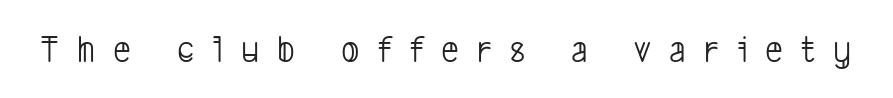
The image shows 39 px light, condensed sans-serif type; set unusually wide letter spacing (+0.47 em), not underlined; low stroke contrast and a medium x-height.
